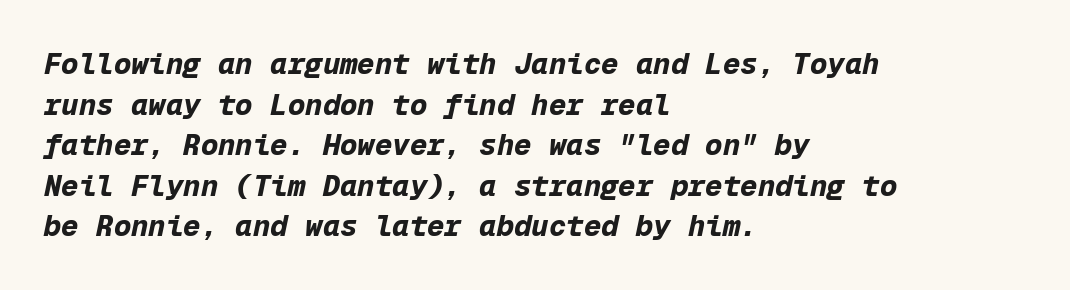
Q: Is the text bold? A: Yes.
Q: Is the text italic (slanted)? A: Yes, it leans right by about 12 degrees.
Q: Is the text underlined? A: No.
Q: How is the paragraph aligned? A: Left-aligned.
Q: Is the spacing between letters normal or unusually wide? A: Normal.
Q: Is the spacing between lines tight, normal or loose? A: Normal.
Q: Width (condensed, normal, or wide)? A: Normal.
Q: Stroke contrast? A: Low.
Q: x-height? A: Medium.
Q: Monospaced? A: Yes.
